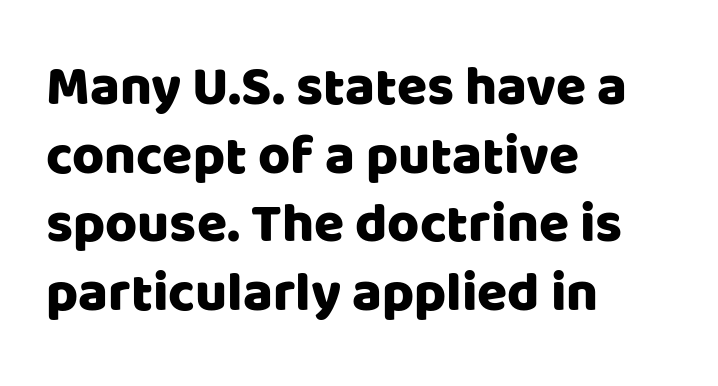
Character widths vary here, with narrow letters taking less room than wide ones. Beneath every word, the page is bare. Casual observation: everything's shoved over to the left. A typesetter would call this leading conventional body-copy spacing. Every stem runs plumb, perpendicular to the baseline.
